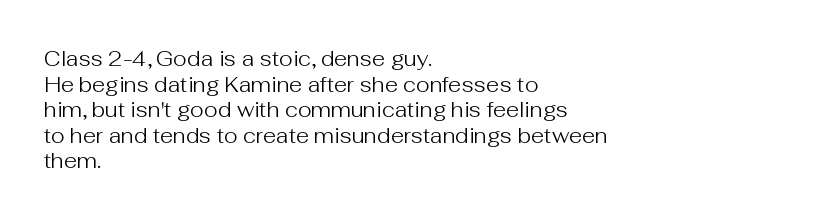
The image shows 21 px text type, upright; set left-aligned, line spacing 1.22x, normal letter spacing, not underlined.
